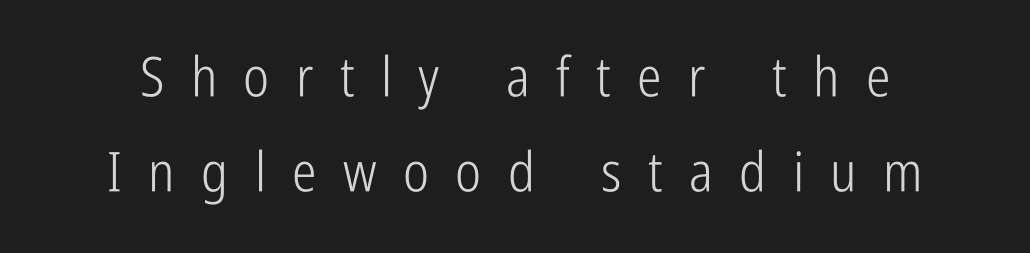
No extra ink here — the face is not bold. Regarding serifs, this sample does without them. Varying glyph widths throughout — classic text-font behaviour. Glyph-to-glyph distance is far greater than everyday printed text. Plain, unruled lines of type.
